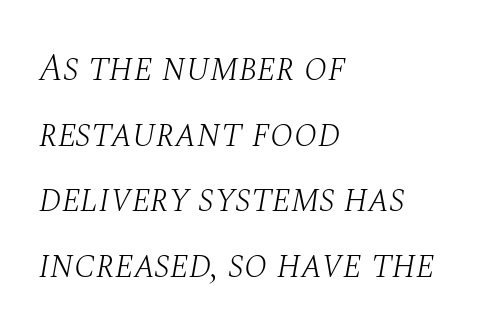
A classic flush-left, rag-right setting is used for this passage. These lines were composed using italics. Decoration check: the copy has no underline. In terms of letterform style, serifs are clearly present.
